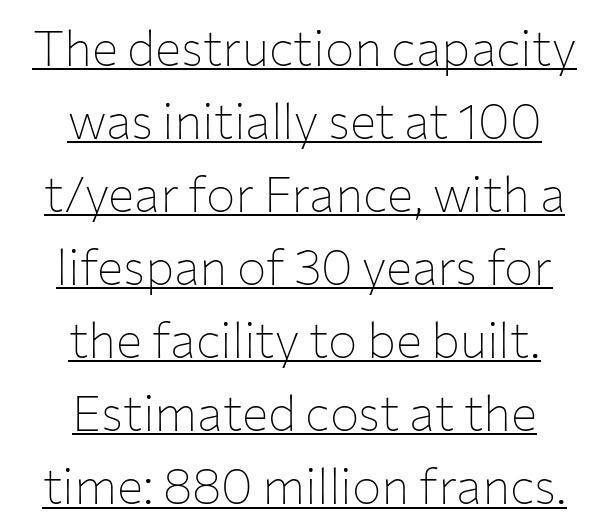
The image shows 49 px thin sans-serif type, upright; set centered, normal line spacing (1.49x), normal letter spacing, underlined; low stroke contrast and a medium x-height.
